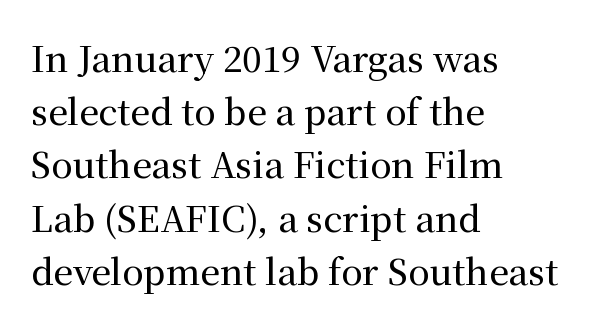
{"serif": "yes", "italic": "no", "width": "normal", "stroke_contrast": "medium", "x_height": "medium", "monospaced": "no", "underline": "no", "align": "left", "line_spacing": "normal", "line_spacing_ratio": 1.52, "letter_spacing": "normal", "letter_spacing_em": 0.0, "glyph_px": 35}
